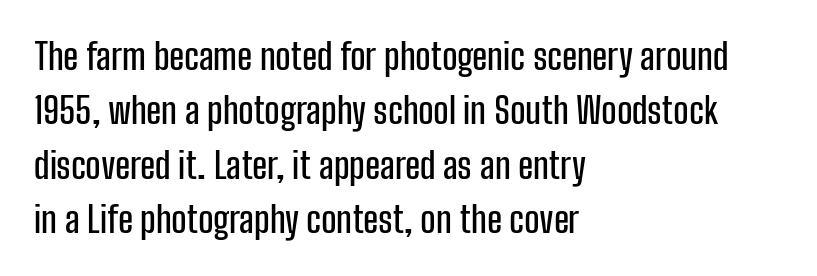
{"serif": "no", "italic": "no", "width": "condensed", "stroke_contrast": "low", "x_height": "medium", "monospaced": "no", "underline": "no", "align": "left", "line_spacing": "normal", "line_spacing_ratio": 1.51, "letter_spacing": "normal", "letter_spacing_em": 0.0, "glyph_px": 36}
